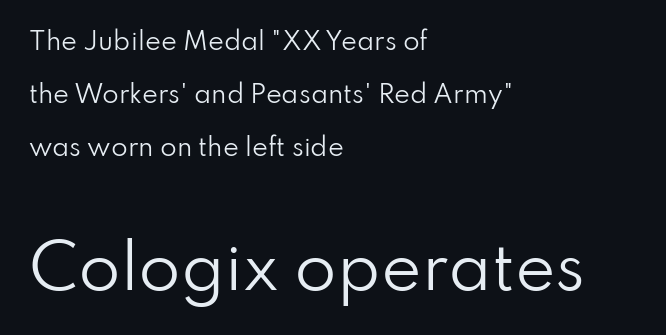
{"serif": "no", "italic": "no", "bold": "no", "weight": "regular", "width": "normal", "stroke_contrast": "low", "x_height": "small", "monospaced": "no", "underline": "no", "align": "left", "line_spacing": "loose", "line_spacing_ratio": 2.21, "letter_spacing": "normal", "letter_spacing_em": 0.0, "larger_block": "second", "size_ratio": 2.54, "glyph_px": 61}
